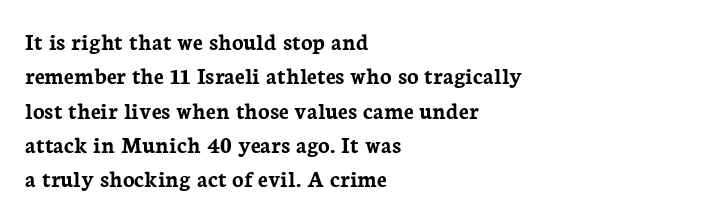
The image shows 24 px bold type, upright; set left-aligned, normal line spacing (1.43x), normal letter spacing, not underlined.
